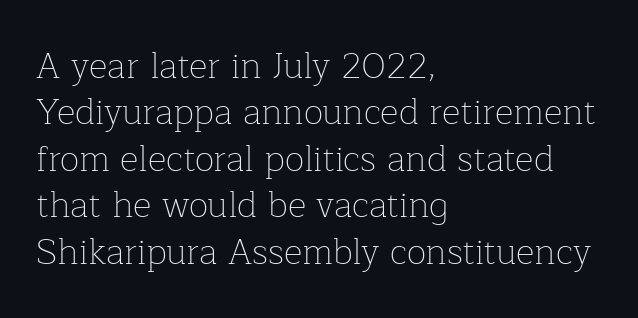
The image shows 36 px thin serif type, upright; set left-aligned, normal line spacing (1.29x), normal letter spacing, not underlined; low stroke contrast and a medium x-height.
